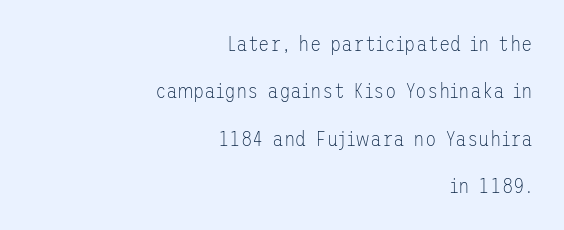
Q: Is the text bold? A: No.
Q: Is the text italic (slanted)? A: No, it is upright.
Q: Is the text underlined? A: No.
Q: How is the paragraph aligned? A: Right-aligned.
Q: Is the spacing between letters normal or unusually wide? A: Normal.
Q: Is the spacing between lines tight, normal or loose? A: Loose.
